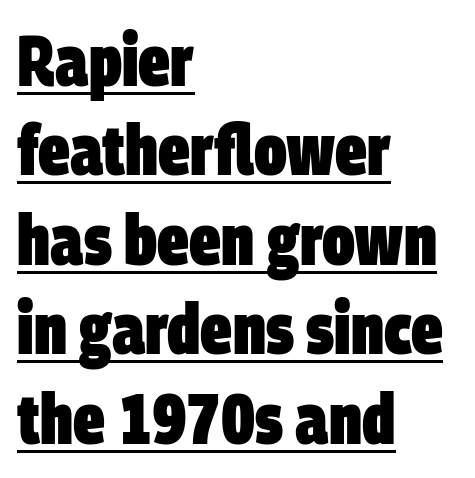
Q: Is the text bold? A: Yes.
Q: Is the typeface a serif or a sans-serif typeface? A: Sans-serif.
Q: Is the text underlined? A: Yes.
Q: How is the paragraph aligned? A: Left-aligned.
Q: Is the spacing between letters normal or unusually wide? A: Normal.
Q: Is the spacing between lines tight, normal or loose? A: Normal.
Q: Width (condensed, normal, or wide)? A: Condensed.
Q: Stroke contrast? A: Low.
Q: x-height? A: Large.
Q: Monospaced? A: No.
